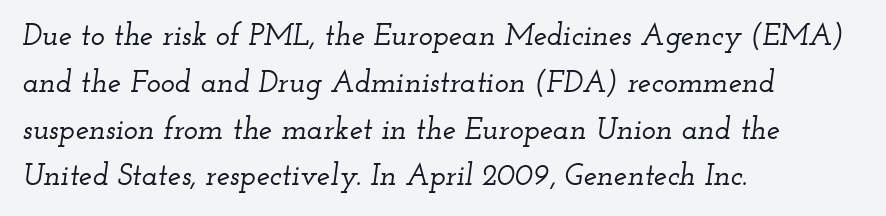
The image shows 30 px wide serif type, italic (leaning right); set left-aligned, normal line spacing (1.56x), normal letter spacing, not underlined; low stroke contrast and a small x-height.
